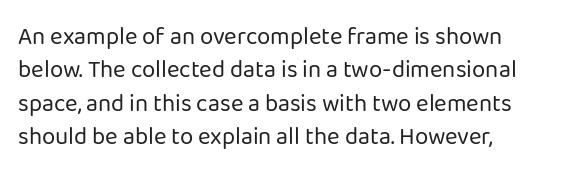
The letterforms sit at book weight or below. Posture: straight, roman, zero tilt. Tracking value appears to be zero — textbook default spacing. The passage shown stacks its lines at a standard gap. Is the block centered? No — it sits flush against the left margin. The foot of each line stays bare and open.
